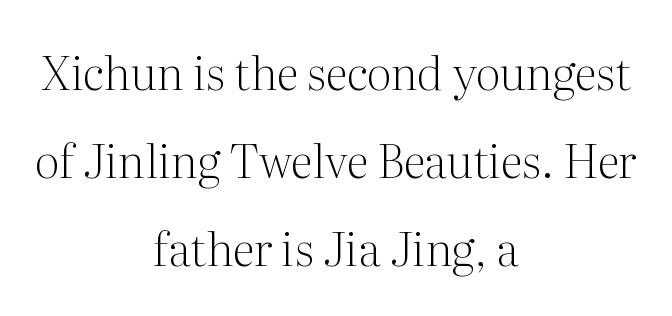
Q: Is the text bold? A: No.
Q: Is the text italic (slanted)? A: No, it is upright.
Q: Is the typeface a serif or a sans-serif typeface? A: Serif.
Q: Is the text underlined? A: No.
Q: How is the paragraph aligned? A: Centered.
Q: Is the spacing between letters normal or unusually wide? A: Normal.
Q: Is the spacing between lines tight, normal or loose? A: Loose.
Q: Width (condensed, normal, or wide)? A: Normal.
Q: Stroke contrast? A: Medium.
Q: x-height? A: Medium.
Q: Monospaced? A: No.
